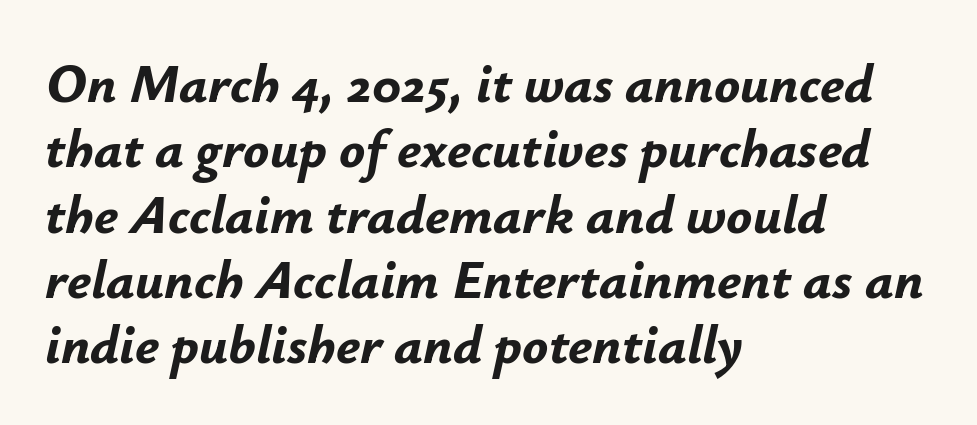
{"italic": "yes", "lean": "right", "slant_degrees": 12, "bold": "yes", "weight": "bold", "width": "normal", "stroke_contrast": "low", "x_height": "small", "monospaced": "no", "underline": "no", "align": "left", "line_spacing_ratio": 1.21, "letter_spacing": "normal", "letter_spacing_em": 0.0, "glyph_px": 54}
